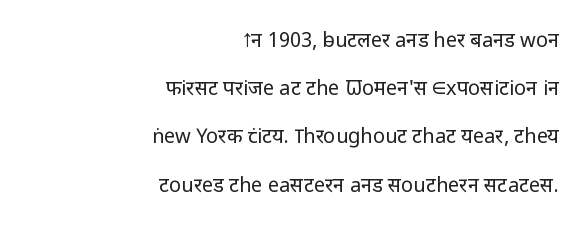
Q: Is the text bold? A: No.
Q: Is the text italic (slanted)? A: No, it is upright.
Q: Is the text underlined? A: No.
Q: How is the paragraph aligned? A: Right-aligned.
Q: Is the spacing between letters normal or unusually wide? A: Normal.
Q: Is the spacing between lines tight, normal or loose? A: Loose.
